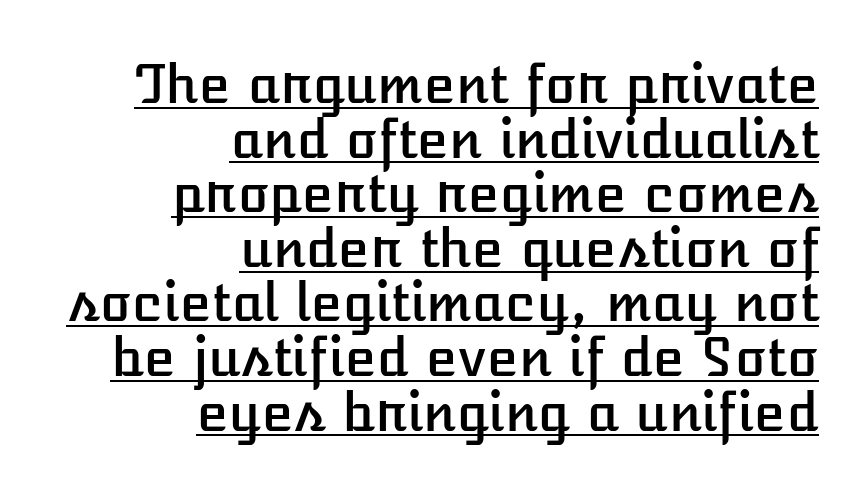
{"italic": "no", "width": "normal", "stroke_contrast": "low", "x_height": "medium", "monospaced": "no", "underline": "yes", "align": "right", "line_spacing": "tight", "line_spacing_ratio": 1.05, "letter_spacing": "normal", "letter_spacing_em": 0.0, "glyph_px": 52}
